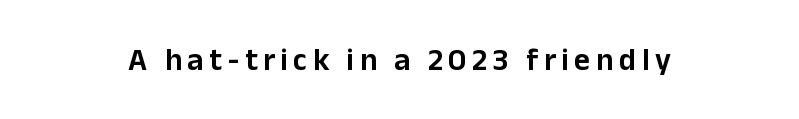
The image shows 31 px sans-serif type, upright; set not underlined; low stroke contrast and a medium x-height.
